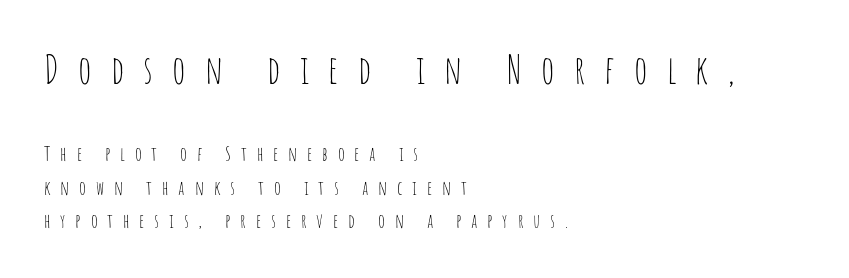
{"serif": "no", "italic": "no", "bold": "no", "weight": "thin", "width": "condensed", "stroke_contrast": "low", "x_height": "large", "monospaced": "no", "underline": "no", "align": "left", "line_spacing": "normal", "line_spacing_ratio": 1.67, "letter_spacing": "wide", "letter_spacing_em": 0.49, "larger_block": "first", "size_ratio": 1.95, "glyph_px": 39}
